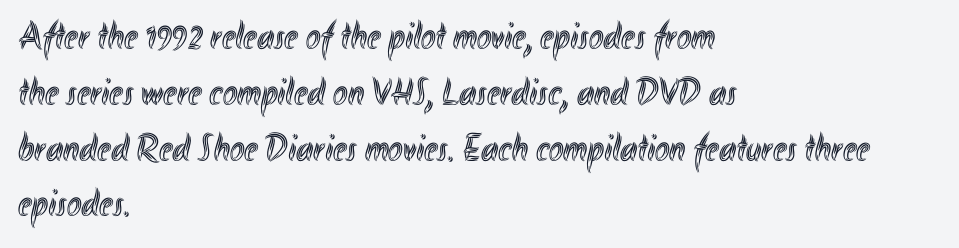
Q: Is the text italic (slanted)? A: Yes.
Q: Is the text underlined? A: No.
Q: How is the paragraph aligned? A: Left-aligned.
Q: Is the spacing between letters normal or unusually wide? A: Normal.
Q: Is the spacing between lines tight, normal or loose? A: Normal.
Q: Width (condensed, normal, or wide)? A: Condensed.
Q: x-height? A: Small.
Q: Monospaced? A: No.
